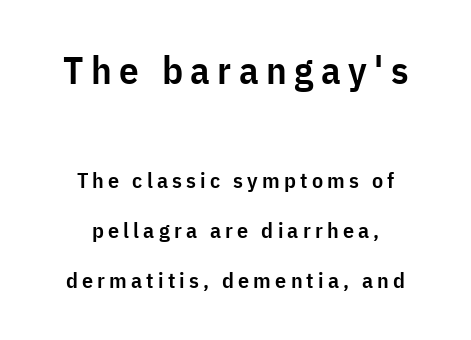
Q: Is the text bold? A: Semi-bold.
Q: Is the text italic (slanted)? A: No, it is upright.
Q: Is the typeface a serif or a sans-serif typeface? A: Sans-serif.
Q: Is the text underlined? A: No.
Q: How is the paragraph aligned? A: Centered.
Q: Is the spacing between lines tight, normal or loose? A: Loose.
Q: Which block of text is set in a larger size, the first (top) or the second (bottom)? A: The first (top) one.
Q: Width (condensed, normal, or wide)? A: Condensed.
Q: Stroke contrast? A: Low.
Q: x-height? A: Medium.
Q: Monospaced? A: No.
